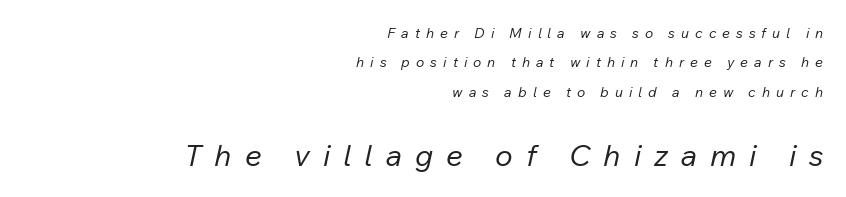
{"italic": "yes", "lean": "right", "slant_degrees": 12, "bold": "no", "weight": "regular", "width": "normal", "stroke_contrast": "low", "x_height": "medium", "monospaced": "no", "underline": "no", "align": "right", "line_spacing": "loose", "line_spacing_ratio": 2.09, "letter_spacing": "wide", "letter_spacing_em": 0.43, "larger_block": "second", "size_ratio": 2.14, "glyph_px": 30}
